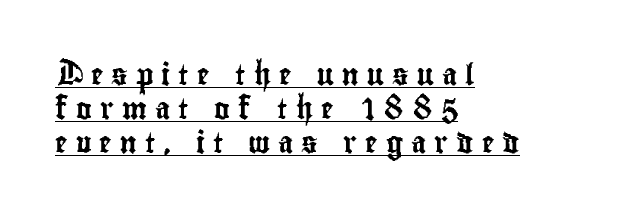
The paragraph shown leans on its left margin. Between one letter and the next there's a generous, obvious gap. This sample carries an underscore along the baseline area. Ascenders rise straight up at ninety degrees. The designer left line spacing at the default.
